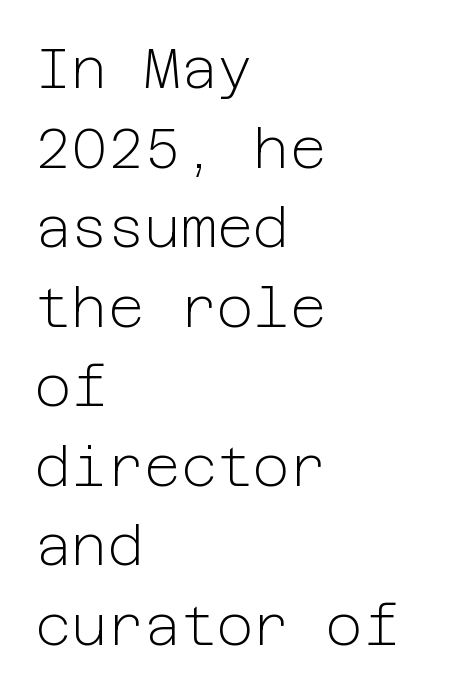
{"serif": "no", "italic": "no", "bold": "no", "weight": "light", "width": "normal", "stroke_contrast": "low", "x_height": "medium", "underline": "no", "align": "left", "line_spacing": "normal", "line_spacing_ratio": 1.42, "letter_spacing": "normal", "letter_spacing_em": 0.0, "glyph_px": 56}
